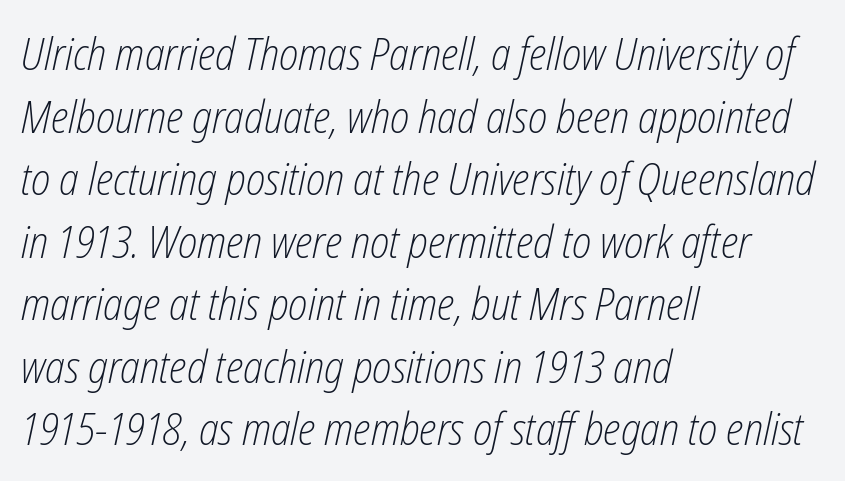
Q: Is the text bold? A: No.
Q: Is the text italic (slanted)? A: Yes, it leans right by about 12 degrees.
Q: Is the text underlined? A: No.
Q: How is the paragraph aligned? A: Left-aligned.
Q: Is the spacing between letters normal or unusually wide? A: Normal.
Q: Is the spacing between lines tight, normal or loose? A: Normal.
Q: Width (condensed, normal, or wide)? A: Condensed.
Q: Stroke contrast? A: Low.
Q: x-height? A: Medium.
Q: Monospaced? A: No.
